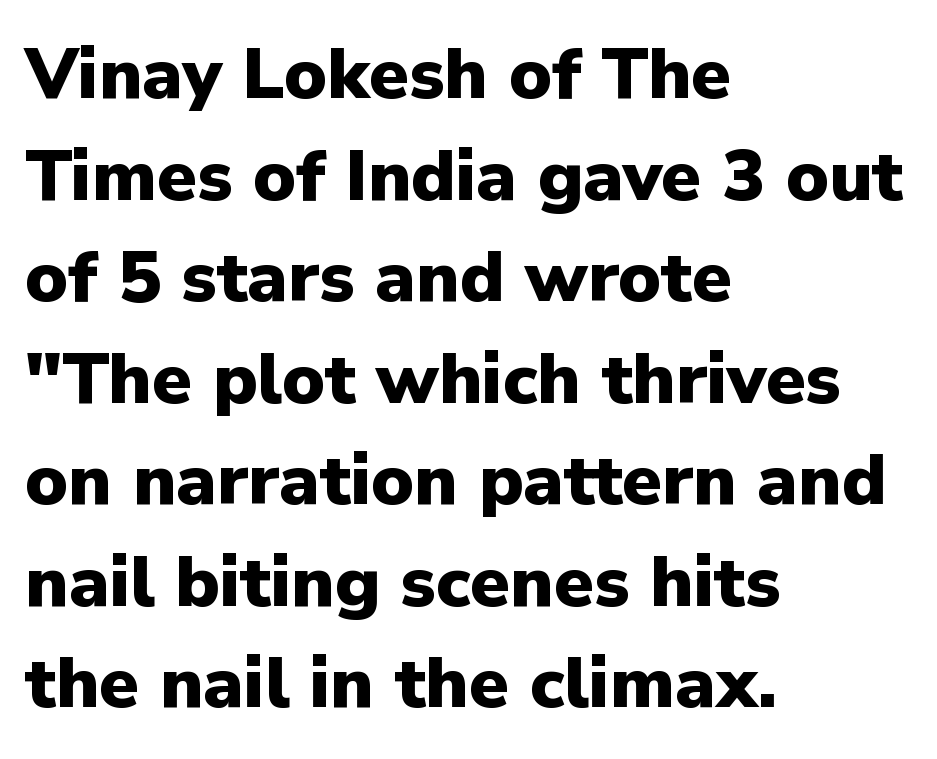
The image shows 72 px heavy sans-serif type, upright; set left-aligned, normal line spacing (1.41x), normal letter spacing, not underlined; low stroke contrast and a medium x-height.
